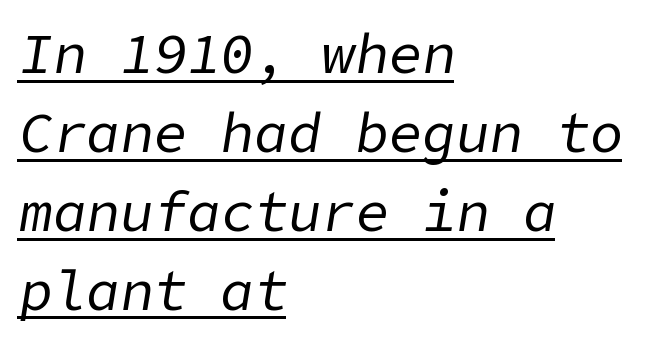
The image shows 56 px regular-weight type, italic (leaning right); set left-aligned, normal line spacing (1.41x), normal letter spacing, underlined; low stroke contrast and a medium x-height.
